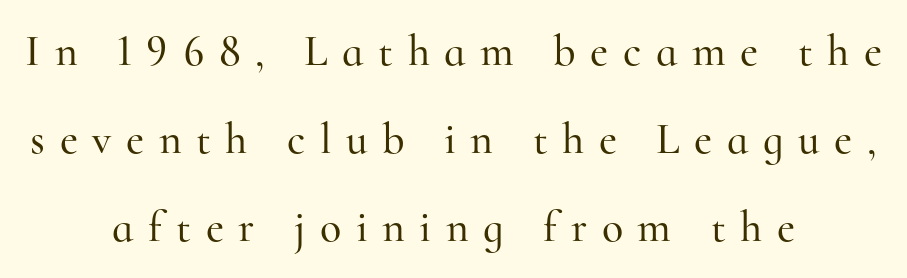
{"serif": "yes", "italic": "no", "width": "normal", "stroke_contrast": "high", "x_height": "small", "monospaced": "no", "underline": "no", "align": "center", "line_spacing": "loose", "line_spacing_ratio": 2.0, "letter_spacing": "wide", "letter_spacing_em": 0.33, "glyph_px": 44}
